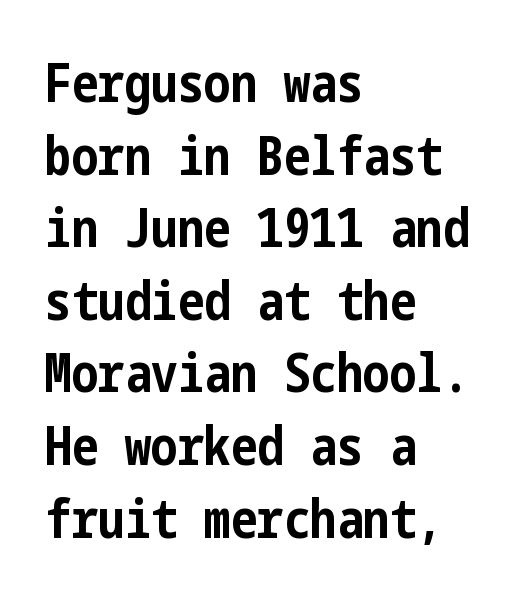
{"serif": "no", "italic": "no", "bold": "yes", "weight": "bold", "width": "condensed", "stroke_contrast": "low", "x_height": "medium", "underline": "no", "align": "left", "line_spacing": "normal", "line_spacing_ratio": 1.37, "letter_spacing": "normal", "letter_spacing_em": 0.0, "glyph_px": 53}
